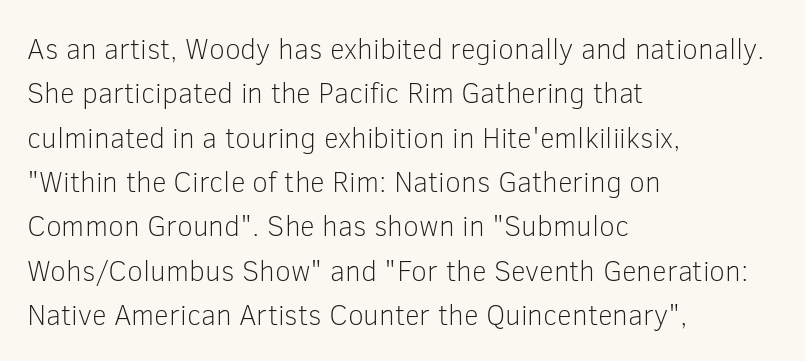
Characters remain perfectly vertical along every line. What kind of face is this? One without serifs — a sans. Short note: letters normally spaced. Nothing heavy about these letters — not bold at all.
